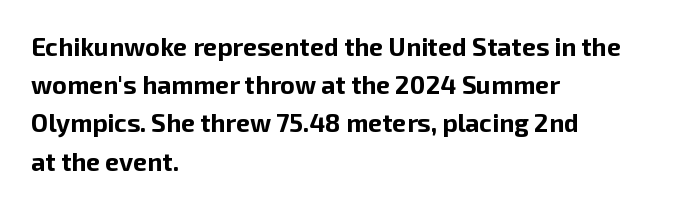
The image shows 25 px bold type, upright; set left-aligned, normal line spacing (1.53x), normal letter spacing, not underlined.
